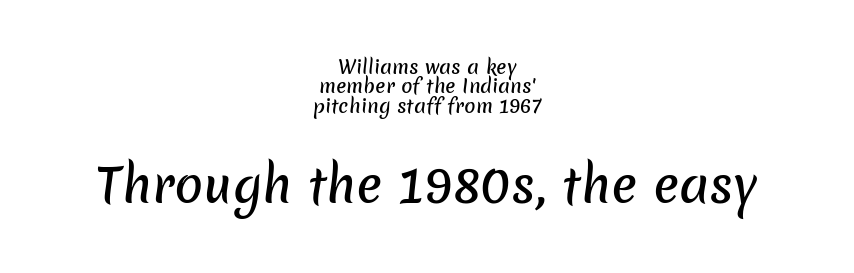
The letters advance in unequal steps, a hallmark of proportional type. Standard letterfit; no display-style spreading of the glyphs. Decoration check: the copy has no underline. A typesetter would label this face a sans. Cramped leading. Bigger letters appear in the bottom chunk; the top chunk is reduced.
